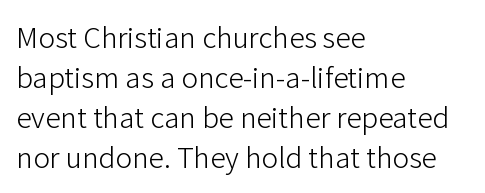
Q: Is the text bold? A: No.
Q: Is the text italic (slanted)? A: No, it is upright.
Q: Is the typeface a serif or a sans-serif typeface? A: Sans-serif.
Q: Is the text underlined? A: No.
Q: How is the paragraph aligned? A: Left-aligned.
Q: Is the spacing between letters normal or unusually wide? A: Normal.
Q: Is the spacing between lines tight, normal or loose? A: Normal.
Q: Width (condensed, normal, or wide)? A: Normal.
Q: Stroke contrast? A: Low.
Q: x-height? A: Medium.
Q: Monospaced? A: No.
